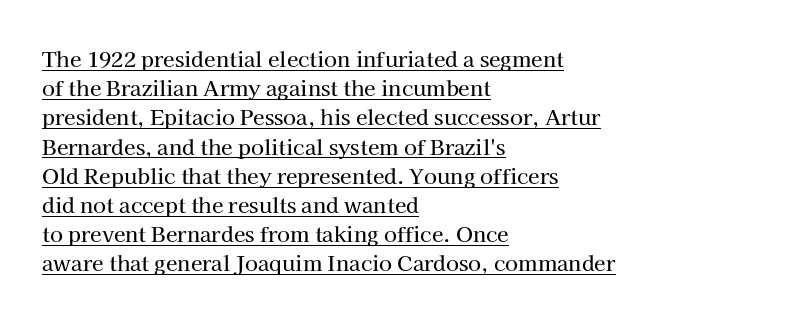
Q: Is the text italic (slanted)? A: No, it is upright.
Q: Is the text underlined? A: Yes.
Q: How is the paragraph aligned? A: Left-aligned.
Q: Is the spacing between letters normal or unusually wide? A: Normal.
Q: Is the spacing between lines tight, normal or loose? A: Normal.
